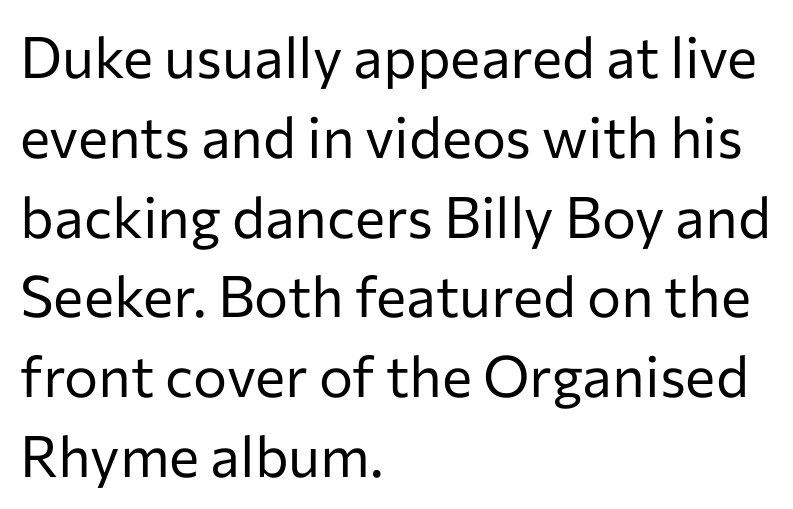
Observe the ordinary spacing: letters are neighbours, not strangers. Regarding serifs, this sample does without them. Think standard paragraph weight, or any step lighter than that. In terms of posture, this sample is upright.
